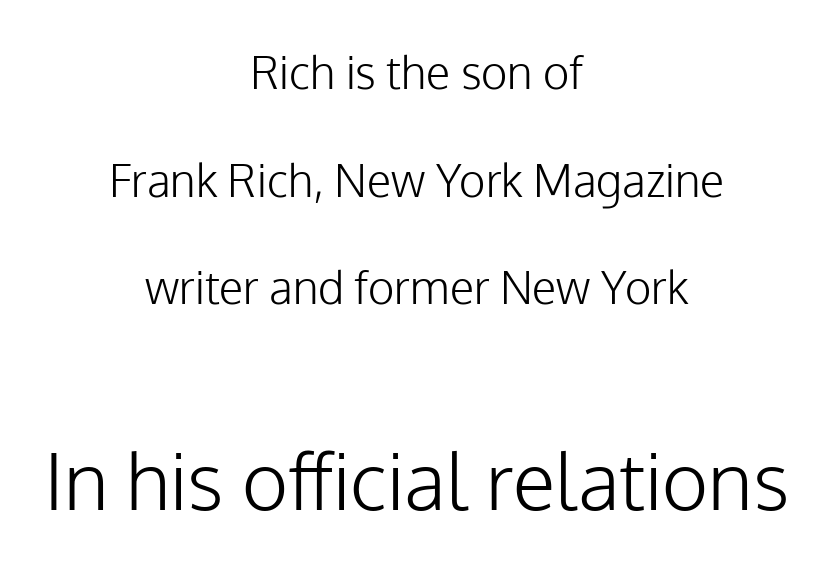
{"serif": "no", "italic": "no", "bold": "no", "weight": "light", "width": "normal", "stroke_contrast": "low", "x_height": "medium", "monospaced": "no", "underline": "no", "align": "center", "line_spacing": "loose", "line_spacing_ratio": 2.39, "letter_spacing": "normal", "letter_spacing_em": 0.0, "larger_block": "second", "size_ratio": 1.76, "glyph_px": 79}
